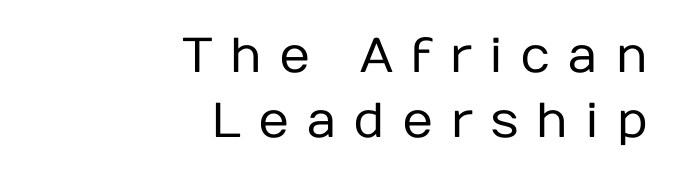
Stem width sits at or under what a default text font uses. I'd call this a sans setting — the letters go barefoot. Underline: absent. Each word looks stretched out because of the extra space between its letters. The rag falls on the left side of this text block. Quick note: not italic, upright.
